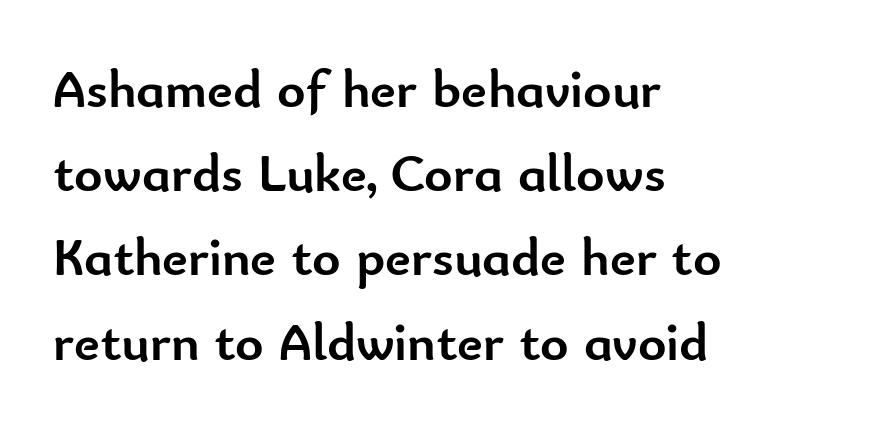
Q: Is the text bold? A: Yes.
Q: Is the text italic (slanted)? A: No, it is upright.
Q: Is the typeface a serif or a sans-serif typeface? A: Sans-serif.
Q: Is the text underlined? A: No.
Q: How is the paragraph aligned? A: Left-aligned.
Q: Is the spacing between letters normal or unusually wide? A: Normal.
Q: Is the spacing between lines tight, normal or loose? A: Normal.
Q: Width (condensed, normal, or wide)? A: Normal.
Q: Stroke contrast? A: Low.
Q: x-height? A: Small.
Q: Monospaced? A: No.
